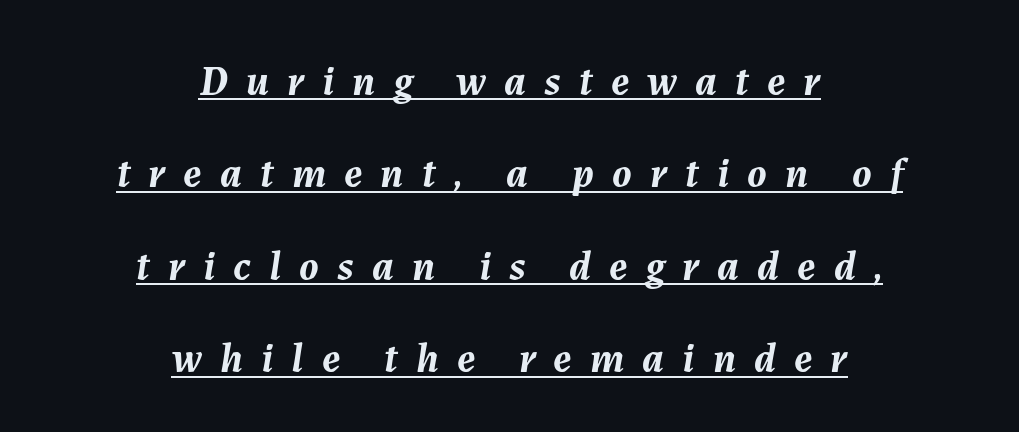
{"italic": "yes", "lean": "right", "slant_degrees": 7, "bold": "yes", "weight": "semibold", "width": "normal", "stroke_contrast": "medium", "x_height": "medium", "monospaced": "no", "underline": "yes", "align": "center", "line_spacing": "loose", "line_spacing_ratio": 2.2, "letter_spacing": "wide", "letter_spacing_em": 0.43, "glyph_px": 42}
